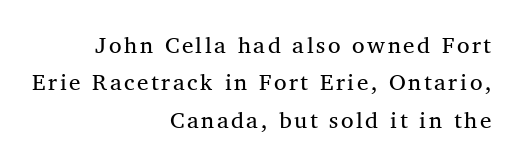
Q: Is the text bold? A: No.
Q: Is the text italic (slanted)? A: No, it is upright.
Q: Is the text underlined? A: No.
Q: How is the paragraph aligned? A: Right-aligned.
Q: Is the spacing between lines tight, normal or loose? A: Normal.
